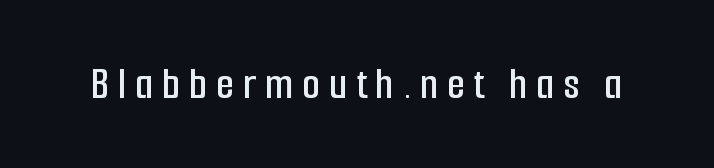
{"serif": "no", "italic": "no", "width": "condensed", "stroke_contrast": "low", "x_height": "medium", "monospaced": "no", "underline": "no", "glyph_px": 47}
